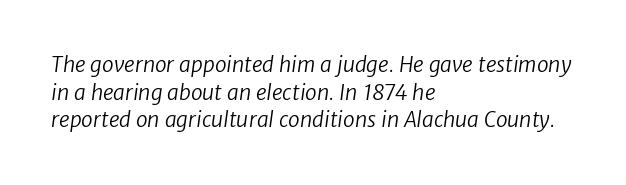
{"bold": "no", "underline": "no", "align": "left", "line_spacing": "normal", "line_spacing_ratio": 1.31, "letter_spacing": "normal", "letter_spacing_em": 0.0, "glyph_px": 21}
